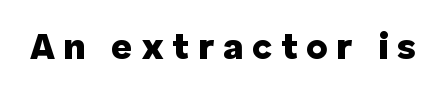
Q: Is the text bold? A: Yes.
Q: Is the text italic (slanted)? A: No, it is upright.
Q: Is the typeface a serif or a sans-serif typeface? A: Sans-serif.
Q: Is the text underlined? A: No.
Q: Is the spacing between letters normal or unusually wide? A: Unusually wide.
Q: Width (condensed, normal, or wide)? A: Normal.
Q: Stroke contrast? A: Low.
Q: x-height? A: Medium.
Q: Monospaced? A: No.
